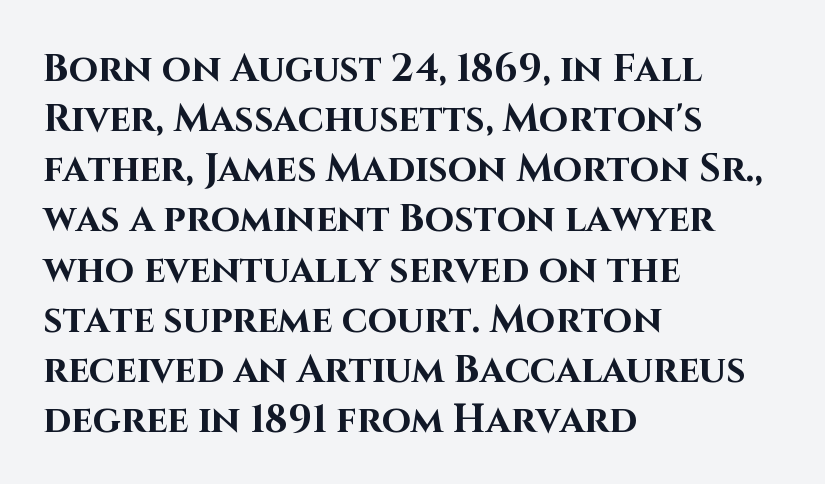
Q: Is the text bold? A: Yes.
Q: Is the text italic (slanted)? A: No, it is upright.
Q: Is the typeface a serif or a sans-serif typeface? A: Sans-serif.
Q: Is the text underlined? A: No.
Q: How is the paragraph aligned? A: Left-aligned.
Q: Is the spacing between letters normal or unusually wide? A: Normal.
Q: Is the spacing between lines tight, normal or loose? A: Normal.
Q: Width (condensed, normal, or wide)? A: Normal.
Q: Stroke contrast? A: High.
Q: x-height? A: Large.
Q: Monospaced? A: No.
